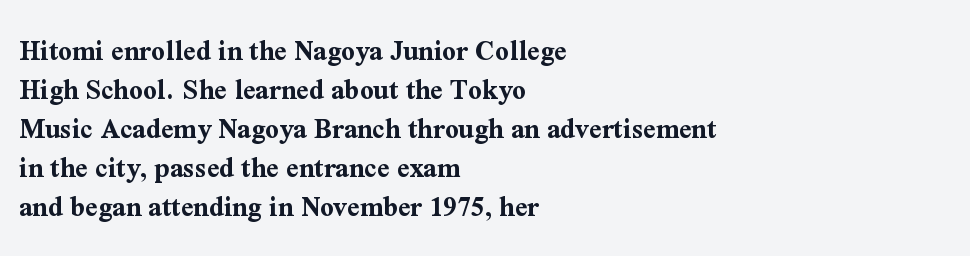
Q: Is the text bold? A: Yes.
Q: Is the text italic (slanted)? A: No, it is upright.
Q: Is the typeface a serif or a sans-serif typeface? A: Serif.
Q: Is the text underlined? A: No.
Q: How is the paragraph aligned? A: Left-aligned.
Q: Is the spacing between letters normal or unusually wide? A: Normal.
Q: Is the spacing between lines tight, normal or loose? A: Normal.
Q: Width (condensed, normal, or wide)? A: Normal.
Q: Stroke contrast? A: Medium.
Q: x-height? A: Medium.
Q: Monospaced? A: No.
